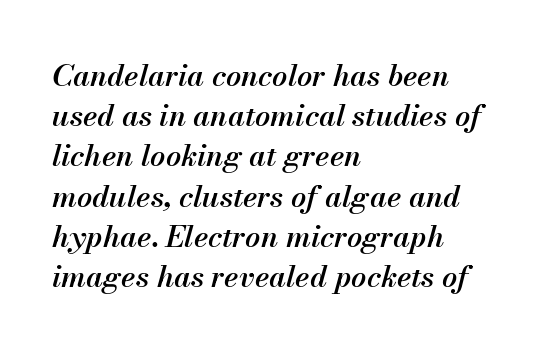
{"italic": "yes", "lean": "right", "slant_degrees": 13, "bold": "semi", "weight": "semibold", "width": "normal", "stroke_contrast": "medium", "x_height": "small", "monospaced": "no", "underline": "no", "align": "left", "line_spacing": "normal", "line_spacing_ratio": 1.34, "letter_spacing": "normal", "letter_spacing_em": 0.0, "glyph_px": 30}
